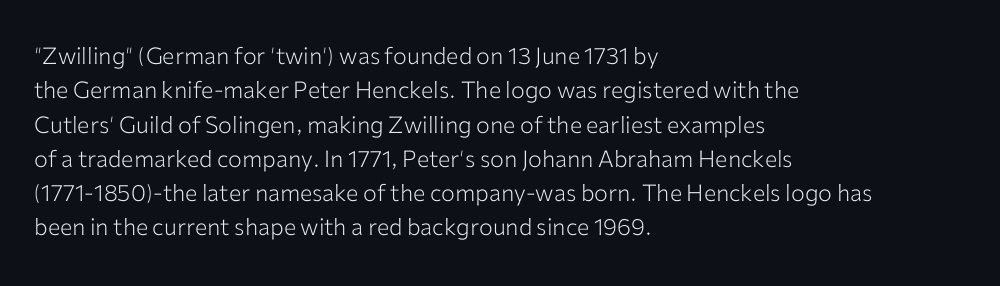
The vertical gap from one line to the next is medium. These lines were composed using upright roman letters. Horizontal alignment here is leftward, the default for most running prose. The gaps between neighbouring characters are ordinary and unremarkable. Weight: regular or lighter.
